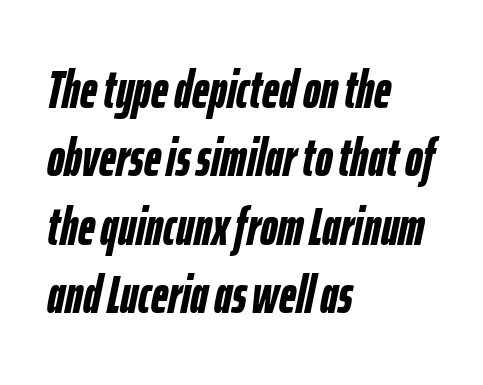
{"italic": "yes", "lean": "right", "slant_degrees": 12, "bold": "yes", "weight": "semibold", "width": "condensed", "stroke_contrast": "low", "x_height": "medium", "monospaced": "no", "underline": "no", "align": "left", "line_spacing": "normal", "line_spacing_ratio": 1.29, "letter_spacing": "normal", "letter_spacing_em": 0.0, "glyph_px": 53}
